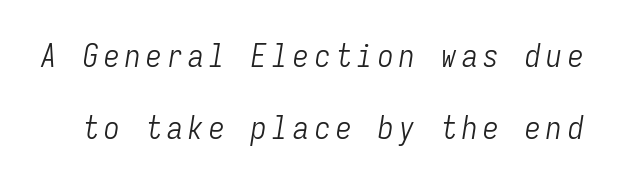
Stem width sits at or under what a default text font uses. You could count columns in this text — the font is strictly monospaced. The space between consecutive lines is lavish. The axis of the letterforms is tilted away from vertical.
